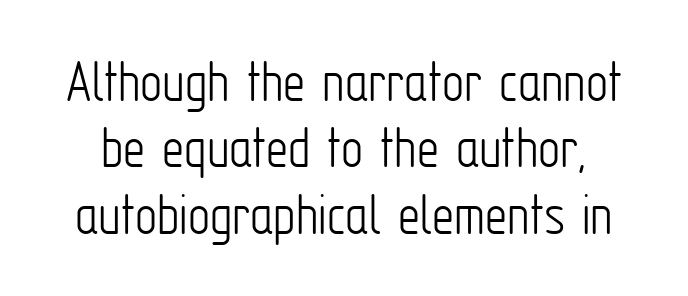
The image shows 62 px light, condensed sans-serif type, upright; set tight line spacing (1.07x), normal letter spacing, not underlined; low stroke contrast and a medium x-height.
